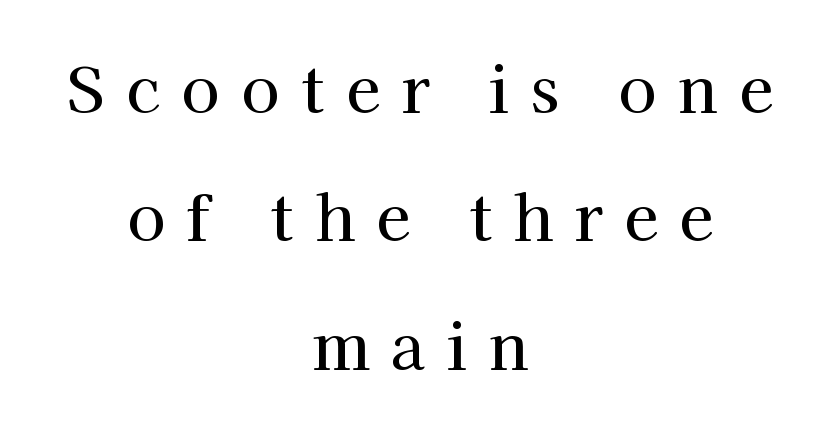
Q: Is the text italic (slanted)? A: No, it is upright.
Q: Is the typeface a serif or a sans-serif typeface? A: Serif.
Q: Is the text underlined? A: No.
Q: How is the paragraph aligned? A: Centered.
Q: Is the spacing between letters normal or unusually wide? A: Unusually wide.
Q: Is the spacing between lines tight, normal or loose? A: Loose.
Q: Width (condensed, normal, or wide)? A: Normal.
Q: Stroke contrast? A: High.
Q: x-height? A: Medium.
Q: Monospaced? A: No.
